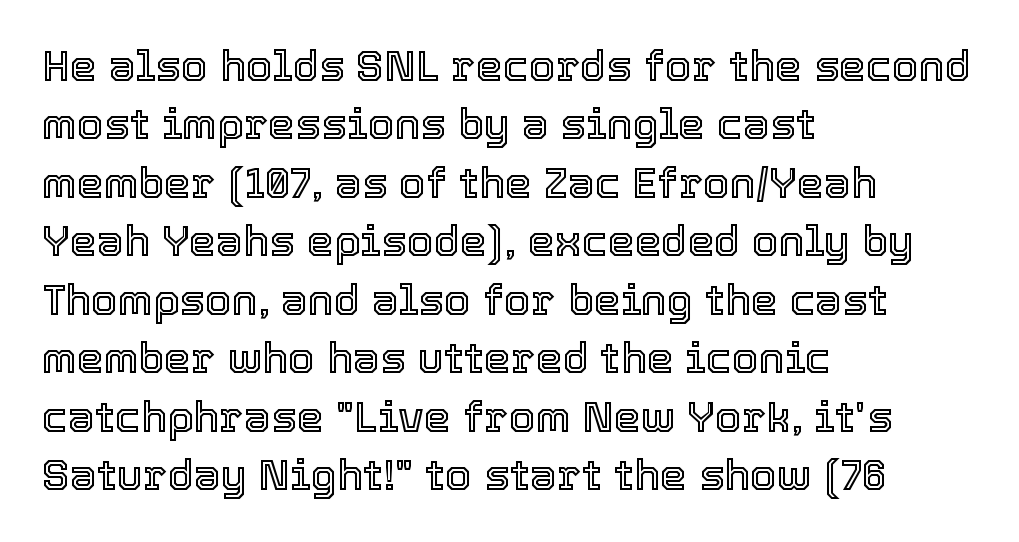
The rendering uses natural spacing where letterforms have individual widths. Inter-character spacing is left at the font's built-in metrics. How would I describe the line gaps? Plain and ordinary. Which margin do the lines hug? The left one — the right edge is uneven. A roman cut, with each character standing at attention. Words float on clear page, feet unadorned.
